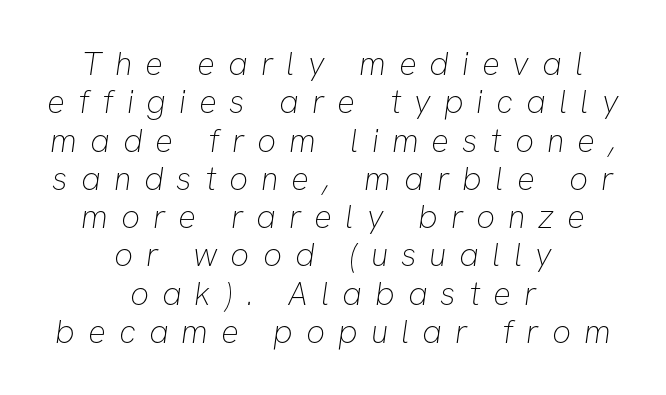
{"serif": "no", "bold": "no", "weight": "thin", "width": "normal", "stroke_contrast": "low", "x_height": "medium", "monospaced": "no", "underline": "no", "align": "center", "line_spacing_ratio": 1.16, "letter_spacing": "wide", "letter_spacing_em": 0.39, "glyph_px": 33}
